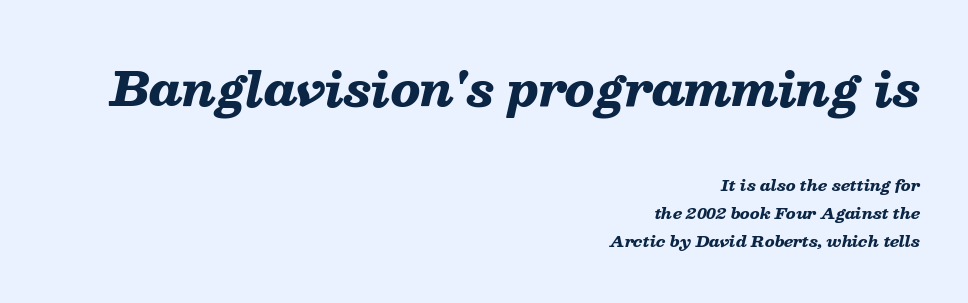
Size contrast runs from large at the top to small at the bottom. Looking at the ascenders, they clearly lean. The gap between lines stays unmarked. Pretty heavy lettering here — definitely bold. This sample has the flowing, uneven cadence of proportional lettering. The passage shown has conventional tracking throughout.
